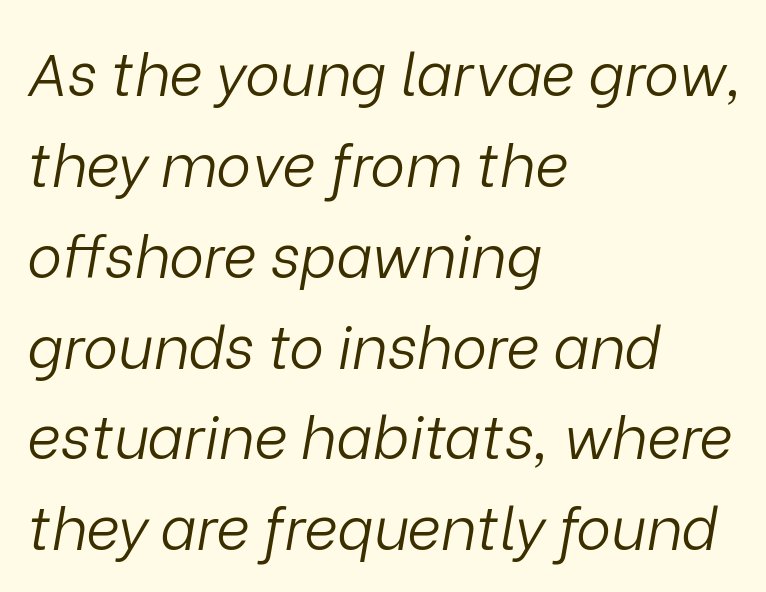
Q: Is the text bold? A: No.
Q: Is the text italic (slanted)? A: Yes, it leans right by about 9 degrees.
Q: Is the text underlined? A: No.
Q: How is the paragraph aligned? A: Left-aligned.
Q: Is the spacing between letters normal or unusually wide? A: Normal.
Q: Is the spacing between lines tight, normal or loose? A: Normal.
Q: Width (condensed, normal, or wide)? A: Normal.
Q: Stroke contrast? A: Low.
Q: x-height? A: Medium.
Q: Monospaced? A: No.
